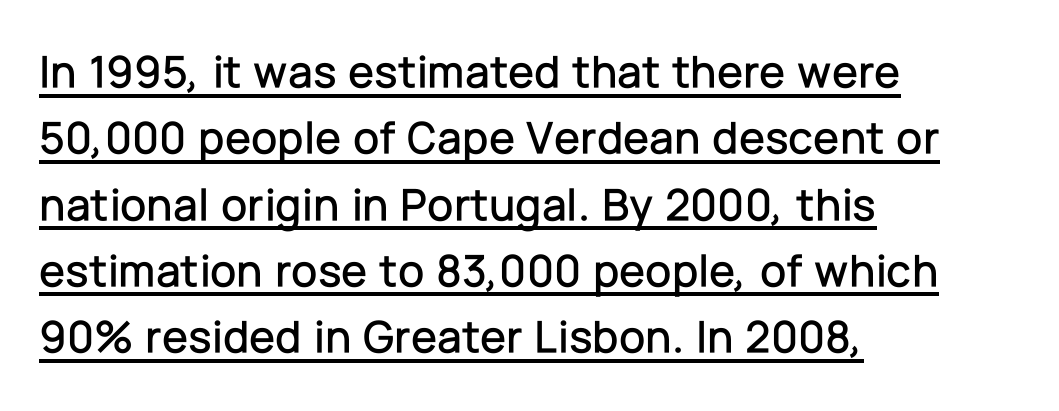
The image shows 47 px sans-serif type, upright; set left-aligned, normal line spacing (1.41x), normal letter spacing, underlined; low stroke contrast and a medium x-height.
